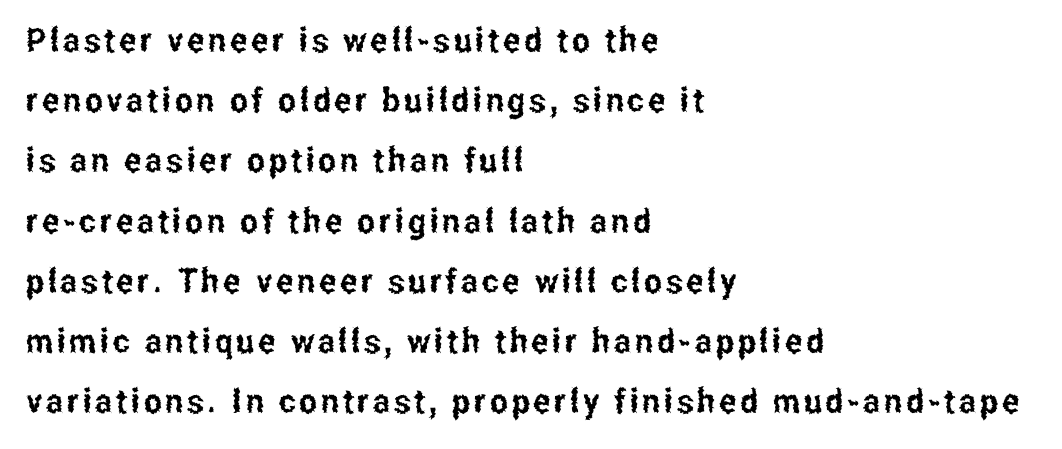
Q: Is the text italic (slanted)? A: No, it is upright.
Q: Is the typeface a serif or a sans-serif typeface? A: Sans-serif.
Q: Is the text underlined? A: No.
Q: How is the paragraph aligned? A: Left-aligned.
Q: Width (condensed, normal, or wide)? A: Condensed.
Q: Stroke contrast? A: Low.
Q: x-height? A: Medium.
Q: Monospaced? A: No.
